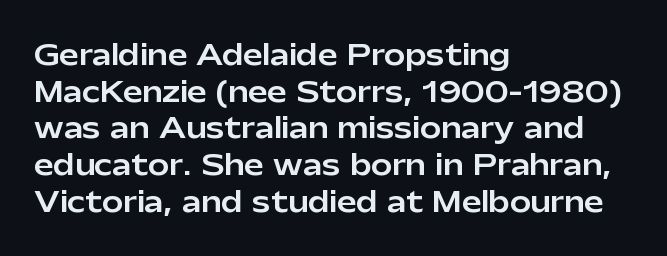
The image shows 28 px sans-serif type, upright; set left-aligned, normal line spacing (1.31x), normal letter spacing, not underlined; low stroke contrast and a medium x-height.
